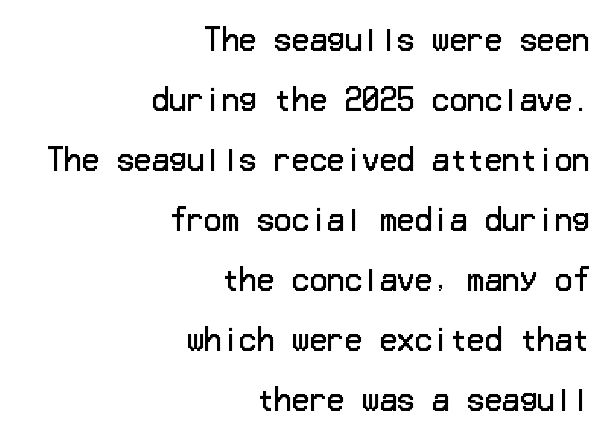
Q: Is the text bold? A: No.
Q: Is the text italic (slanted)? A: No, it is upright.
Q: Is the typeface a serif or a sans-serif typeface? A: Sans-serif.
Q: Is the text underlined? A: No.
Q: How is the paragraph aligned? A: Right-aligned.
Q: Is the spacing between letters normal or unusually wide? A: Normal.
Q: Is the spacing between lines tight, normal or loose? A: Loose.
Q: Width (condensed, normal, or wide)? A: Normal.
Q: Stroke contrast? A: Low.
Q: x-height? A: Medium.
